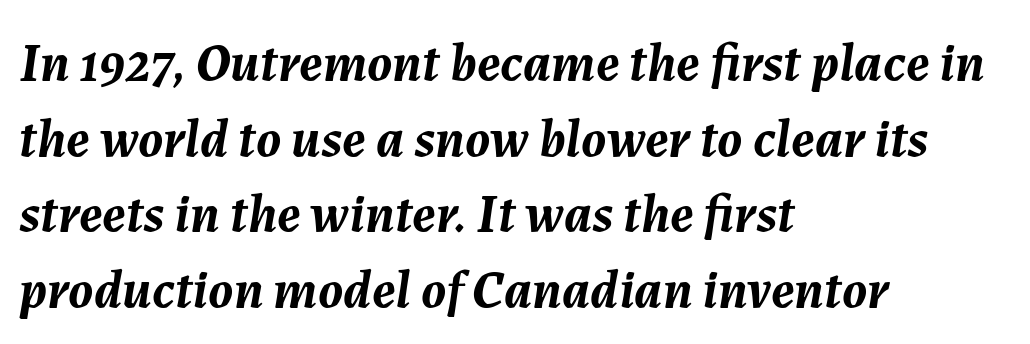
Q: Is the text bold? A: Yes.
Q: Is the text italic (slanted)? A: Yes, it leans right by about 7 degrees.
Q: Is the text underlined? A: No.
Q: How is the paragraph aligned? A: Left-aligned.
Q: Is the spacing between letters normal or unusually wide? A: Normal.
Q: Is the spacing between lines tight, normal or loose? A: Normal.
Q: Width (condensed, normal, or wide)? A: Normal.
Q: Stroke contrast? A: Medium.
Q: x-height? A: Medium.
Q: Monospaced? A: No.
